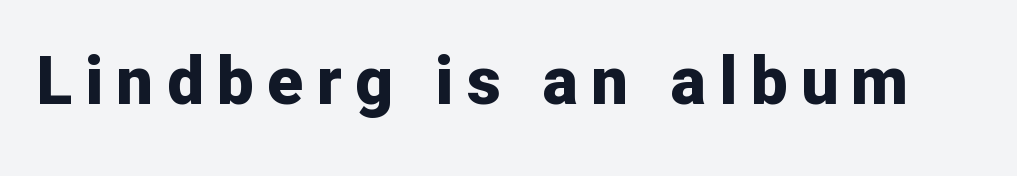
Q: Is the text bold? A: Yes.
Q: Is the text italic (slanted)? A: No, it is upright.
Q: Is the typeface a serif or a sans-serif typeface? A: Sans-serif.
Q: Is the text underlined? A: No.
Q: Is the spacing between letters normal or unusually wide? A: Unusually wide.
Q: Width (condensed, normal, or wide)? A: Normal.
Q: Stroke contrast? A: Low.
Q: x-height? A: Medium.
Q: Monospaced? A: No.
